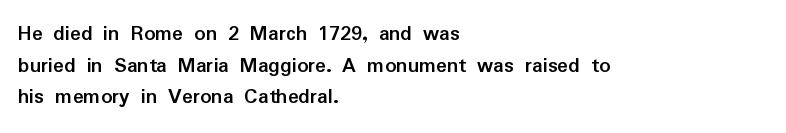
Beneath every word, the page is bare. Successive baselines arrive at the customary interval. It's the straight-up-and-down kind of type. Which margin do the lines hug? The left one — the right edge is uneven. Thick stems and heavy bowls — unmistakably bold.
